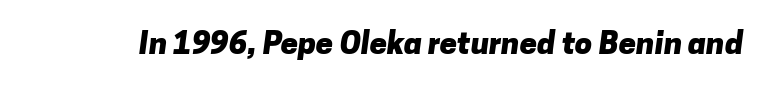
A sans-serif font was chosen for this passage. Varying glyph widths throughout — classic text-font behaviour. Typographic density is high because the face is bold. Spacing between characters is what you'd get straight out of the box. Descender tails drop into unmarked territory.
